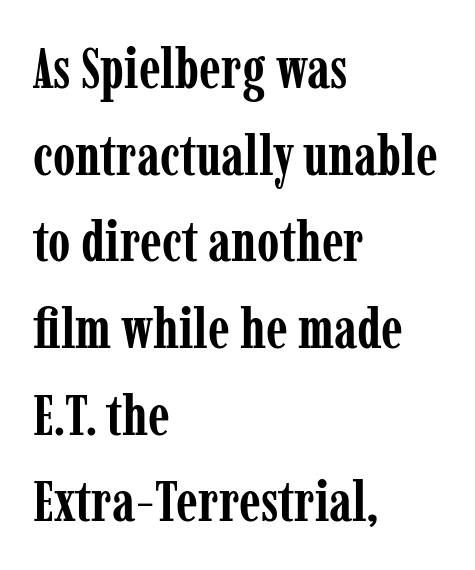
This block has exactly the height ordinary leading produces. Caption: multi-line text, flush left, ragged right. Designer's note — italics off, roman on. Think of a printed novel: that variable character pitch is what you see here. The gaps between neighbouring characters are ordinary and unremarkable. You'd pick this weight for a headline — it's a proper bold.
